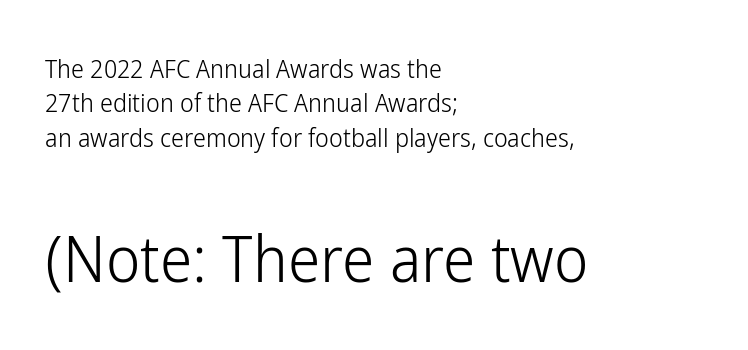
Q: Is the text bold? A: No.
Q: Is the text italic (slanted)? A: No, it is upright.
Q: Is the typeface a serif or a sans-serif typeface? A: Sans-serif.
Q: Is the text underlined? A: No.
Q: How is the paragraph aligned? A: Left-aligned.
Q: Is the spacing between letters normal or unusually wide? A: Normal.
Q: Is the spacing between lines tight, normal or loose? A: Normal.
Q: Which block of text is set in a larger size, the first (top) or the second (bottom)? A: The second (bottom) one.
Q: Width (condensed, normal, or wide)? A: Condensed.
Q: Stroke contrast? A: Low.
Q: x-height? A: Medium.
Q: Monospaced? A: No.
